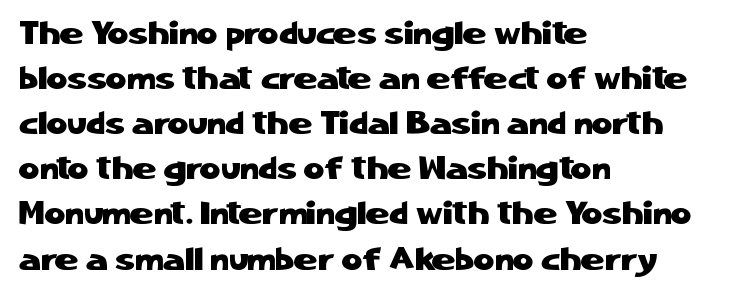
Q: Is the text italic (slanted)? A: No, it is upright.
Q: Is the typeface a serif or a sans-serif typeface? A: Sans-serif.
Q: Is the text underlined? A: No.
Q: How is the paragraph aligned? A: Left-aligned.
Q: Is the spacing between letters normal or unusually wide? A: Normal.
Q: Is the spacing between lines tight, normal or loose? A: Normal.
Q: Width (condensed, normal, or wide)? A: Normal.
Q: Stroke contrast? A: Low.
Q: x-height? A: Medium.
Q: Monospaced? A: No.
